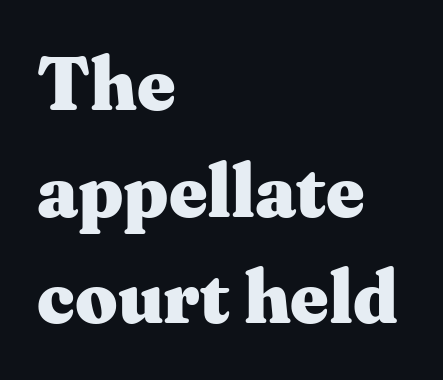
Q: Is the text bold? A: Yes.
Q: Is the text italic (slanted)? A: No, it is upright.
Q: Is the typeface a serif or a sans-serif typeface? A: Serif.
Q: Is the text underlined? A: No.
Q: How is the paragraph aligned? A: Left-aligned.
Q: Is the spacing between letters normal or unusually wide? A: Normal.
Q: Is the spacing between lines tight, normal or loose? A: Normal.
Q: Width (condensed, normal, or wide)? A: Wide.
Q: Stroke contrast? A: Medium.
Q: x-height? A: Medium.
Q: Monospaced? A: No.
